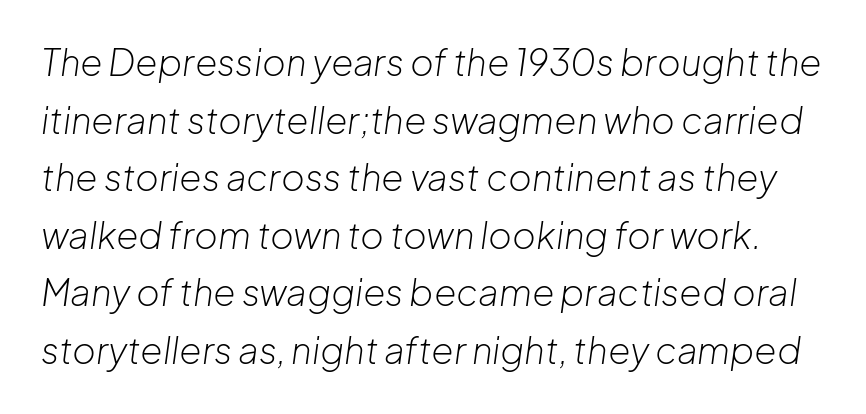
{"italic": "yes", "lean": "right", "slant_degrees": 8, "bold": "no", "weight": "light", "width": "normal", "stroke_contrast": "low", "x_height": "medium", "monospaced": "no", "underline": "no", "line_spacing": "normal", "line_spacing_ratio": 1.6, "letter_spacing": "normal", "letter_spacing_em": 0.0, "glyph_px": 36}
